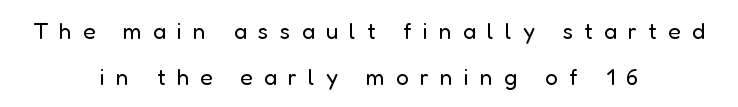
The image shows 23 px text type, upright; set centered, loose line spacing (2.0x), unusually wide letter spacing (+0.48 em), not underlined.
